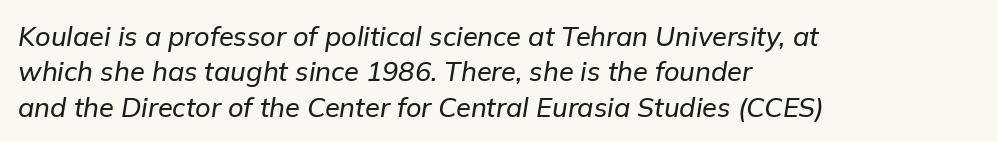
Which margin do the lines hug? The left one — the right edge is uneven. In terms of letterspacing, this is plain default setting. Descender tails drop into unmarked territory. This block has exactly the height ordinary leading produces. Slanted lettering throughout.
